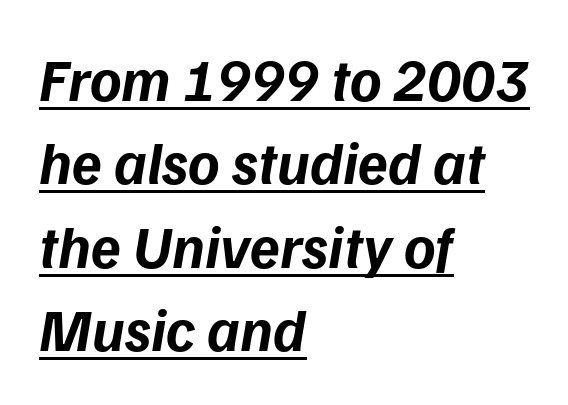
{"italic": "yes", "lean": "right", "slant_degrees": 9, "bold": "yes", "weight": "bold", "width": "normal", "stroke_contrast": "low", "x_height": "medium", "monospaced": "no", "underline": "yes", "align": "left", "line_spacing": "normal", "line_spacing_ratio": 1.39, "letter_spacing": "normal", "letter_spacing_em": 0.0, "glyph_px": 60}
